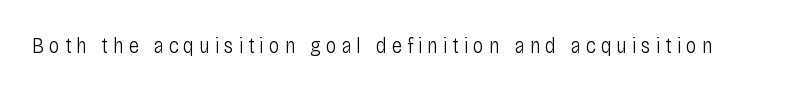
Q: Is the text bold? A: No.
Q: Is the text italic (slanted)? A: No, it is upright.
Q: Is the text underlined? A: No.
Q: Is the spacing between letters normal or unusually wide? A: Unusually wide.
